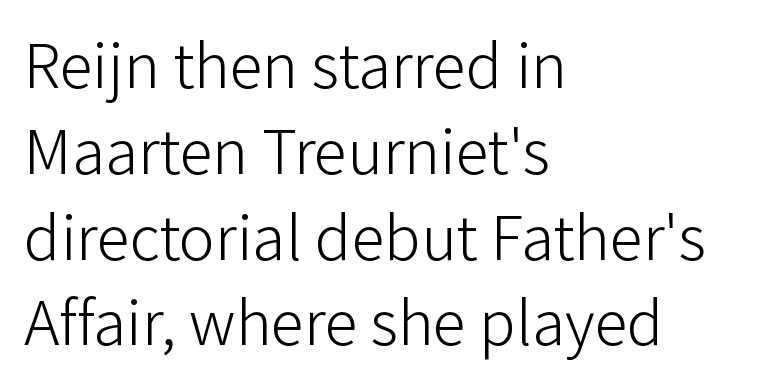
Q: Is the text bold? A: No.
Q: Is the text italic (slanted)? A: No, it is upright.
Q: Is the typeface a serif or a sans-serif typeface? A: Sans-serif.
Q: Is the text underlined? A: No.
Q: How is the paragraph aligned? A: Left-aligned.
Q: Is the spacing between letters normal or unusually wide? A: Normal.
Q: Is the spacing between lines tight, normal or loose? A: Normal.
Q: Width (condensed, normal, or wide)? A: Normal.
Q: Stroke contrast? A: Low.
Q: x-height? A: Medium.
Q: Monospaced? A: No.
